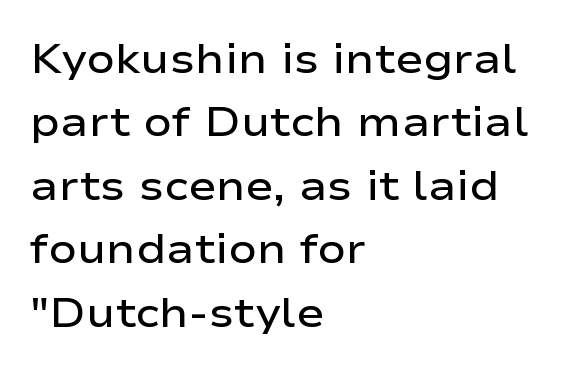
{"serif": "no", "italic": "no", "bold": "semi", "weight": "semibold", "width": "wide", "stroke_contrast": "low", "x_height": "medium", "monospaced": "no", "underline": "no", "align": "left", "line_spacing": "normal", "line_spacing_ratio": 1.51, "letter_spacing": "normal", "letter_spacing_em": 0.0, "glyph_px": 42}
